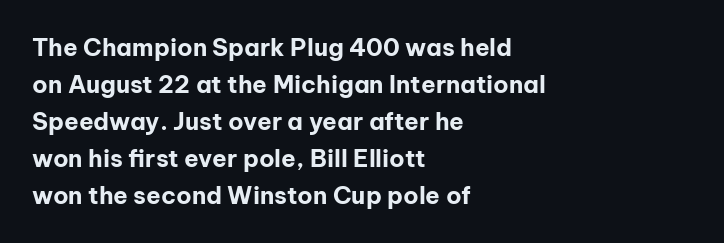
These lines sit exactly where default settings would place them. Descenders are the only things crossing below the line. As a designer I'd log this as weight 700, bold. Where is the straight margin? On the left. The axis of the letterforms is exactly vertical. No extra tracking has been applied to these lines.
